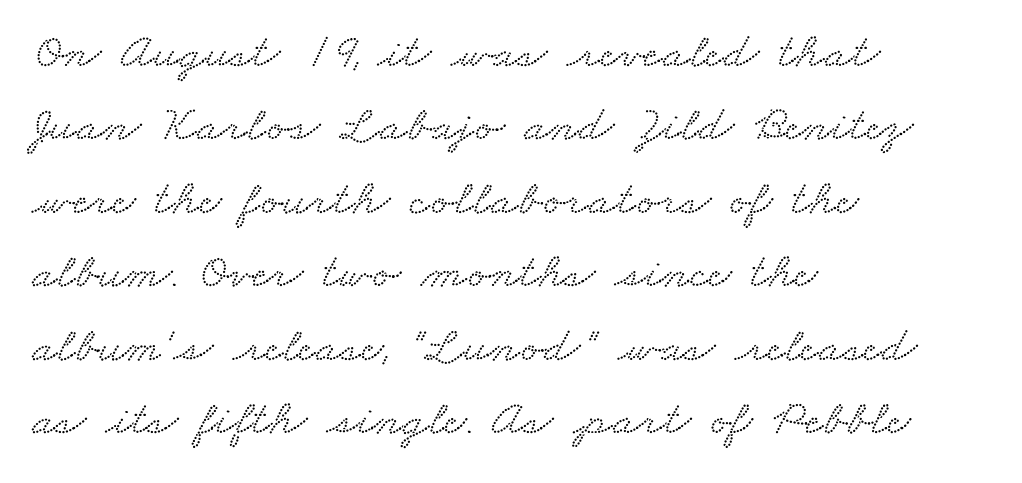
Q: Is the typeface a serif or a sans-serif typeface? A: Serif.
Q: Is the text underlined? A: No.
Q: How is the paragraph aligned? A: Left-aligned.
Q: Is the spacing between letters normal or unusually wide? A: Normal.
Q: Is the spacing between lines tight, normal or loose? A: Normal.
Q: Width (condensed, normal, or wide)? A: Wide.
Q: Stroke contrast? A: Low.
Q: x-height? A: Small.
Q: Monospaced? A: No.
